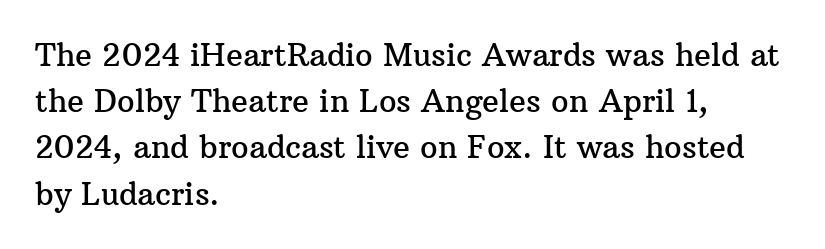
The image shows 31 px serif type, upright; set left-aligned, normal line spacing (1.49x), normal letter spacing, not underlined; medium stroke contrast and a medium x-height.
